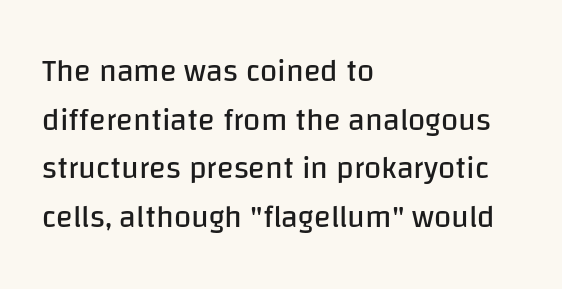
{"serif": "no", "italic": "no", "bold": "no", "weight": "regular", "width": "normal", "stroke_contrast": "low", "x_height": "large", "monospaced": "no", "underline": "no", "align": "left", "line_spacing": "normal", "line_spacing_ratio": 1.57, "letter_spacing": "normal", "letter_spacing_em": 0.0, "glyph_px": 31}
